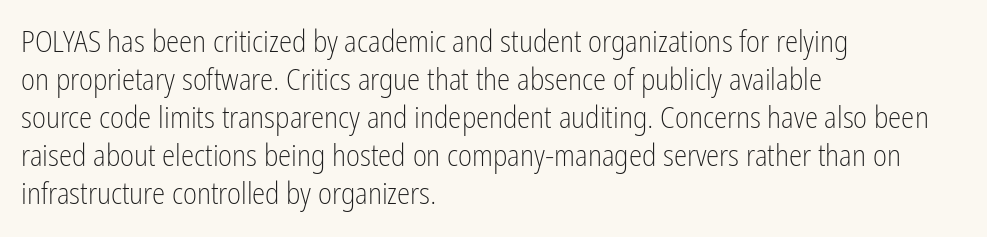
Q: Is the text bold? A: No.
Q: Is the text italic (slanted)? A: No, it is upright.
Q: Is the typeface a serif or a sans-serif typeface? A: Sans-serif.
Q: Is the text underlined? A: No.
Q: How is the paragraph aligned? A: Left-aligned.
Q: Is the spacing between letters normal or unusually wide? A: Normal.
Q: Is the spacing between lines tight, normal or loose? A: Normal.
Q: Width (condensed, normal, or wide)? A: Condensed.
Q: Stroke contrast? A: Low.
Q: x-height? A: Medium.
Q: Monospaced? A: No.
